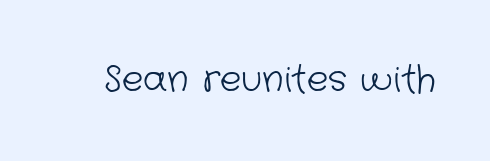
The image shows 36 px light sans-serif type; set normal letter spacing, not underlined; low stroke contrast and a medium x-height.
